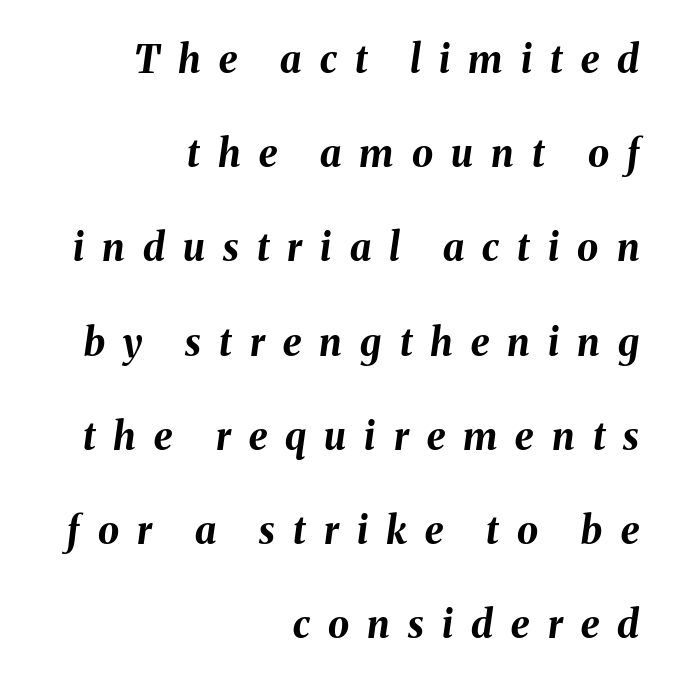
{"italic": "yes", "lean": "right", "slant_degrees": 8, "bold": "yes", "weight": "bold", "width": "normal", "stroke_contrast": "medium", "x_height": "medium", "monospaced": "no", "underline": "no", "align": "right", "line_spacing": "loose", "line_spacing_ratio": 2.48, "letter_spacing": "wide", "letter_spacing_em": 0.48, "glyph_px": 38}
